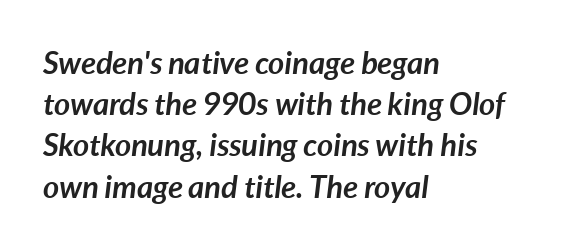
Compared with an ordinary text face, these strokes are far heavier — a full bold. Do the characters align in a grid? No, the font is proportional. Layout note: lines flush left. Standard letterfit; no display-style spreading of the glyphs.
